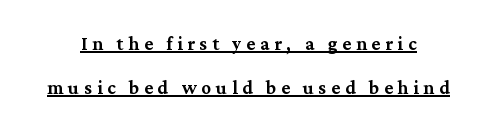
A typesetter would call this heavily tracked-out type. Underlining? Definitely there. Characters remain perfectly vertical along every line.
